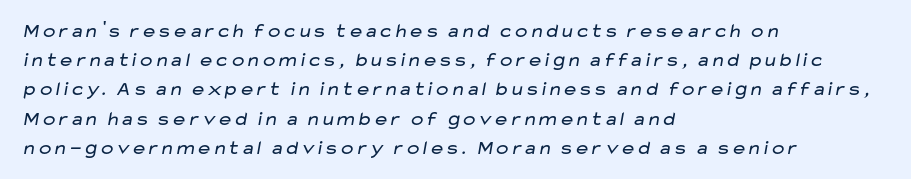
Compared with typical body copy, the letter spacing here is the same. These lines are set flush left with a ragged right edge. Is there much room between lines? A standard amount, neither cramped nor airy. No extra ink here — the face is not bold. Unmarked baselines from the first word to the last.
